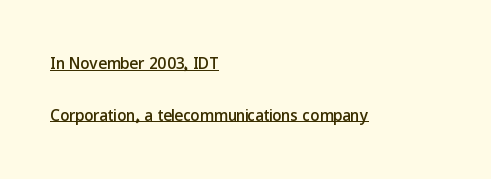
Q: Is the text italic (slanted)? A: No, it is upright.
Q: Is the text underlined? A: Yes.
Q: How is the paragraph aligned? A: Left-aligned.
Q: Is the spacing between letters normal or unusually wide? A: Normal.
Q: Is the spacing between lines tight, normal or loose? A: Loose.
